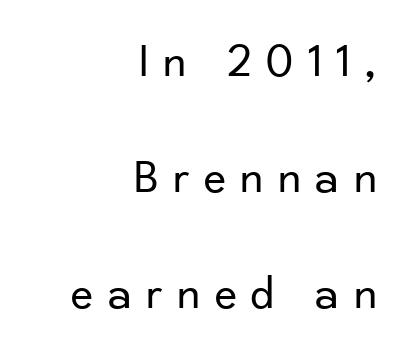
The image shows 48 px regular-weight sans-serif type, upright; set right-aligned, loose line spacing (2.42x), unusually wide letter spacing (+0.3 em), not underlined; low stroke contrast and a small x-height.
